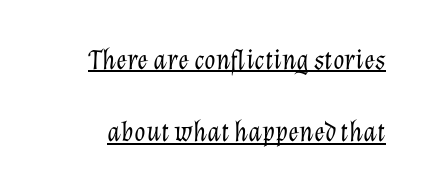
The image shows 29 px light type, italic (leaning right); set loose line spacing (2.49x), normal letter spacing, underlined; low stroke contrast and a medium x-height.
